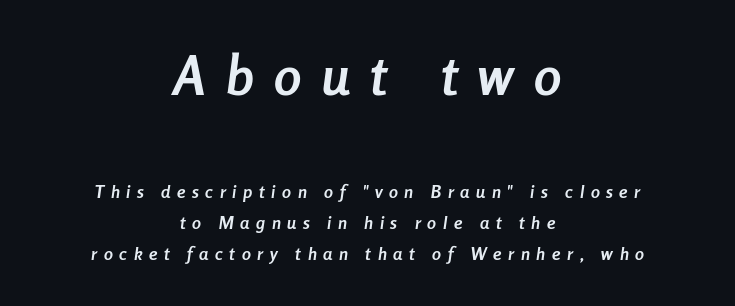
Q: Is the text bold? A: Yes.
Q: Is the text italic (slanted)? A: Yes, it leans right by about 8 degrees.
Q: Is the text underlined? A: No.
Q: How is the paragraph aligned? A: Centered.
Q: Is the spacing between letters normal or unusually wide? A: Unusually wide.
Q: Which block of text is set in a larger size, the first (top) or the second (bottom)? A: The first (top) one.
Q: Width (condensed, normal, or wide)? A: Condensed.
Q: Stroke contrast? A: Low.
Q: x-height? A: Medium.
Q: Monospaced? A: No.
